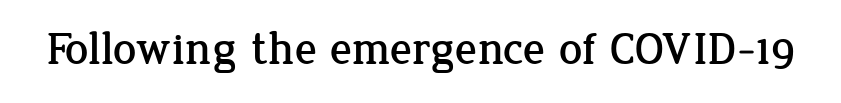
The image shows 46 px serif type, upright; set normal letter spacing, not underlined; low stroke contrast and a medium x-height.
